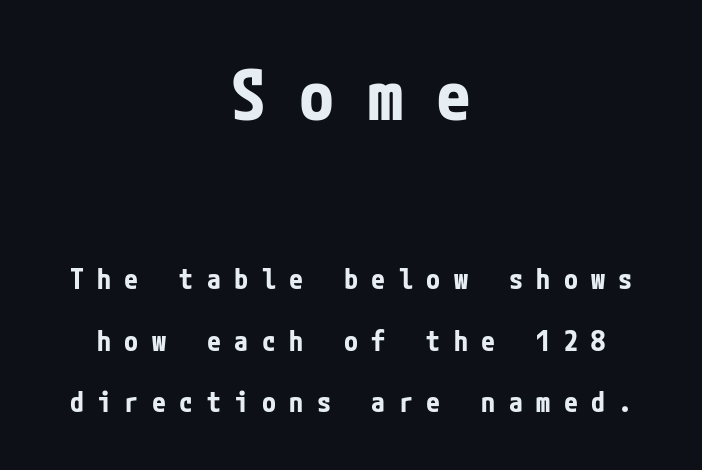
{"serif": "no", "italic": "no", "bold": "yes", "weight": "bold", "width": "condensed", "stroke_contrast": "low", "x_height": "medium", "underline": "no", "align": "center", "line_spacing": "loose", "line_spacing_ratio": 2.21, "letter_spacing": "wide", "letter_spacing_em": 0.48, "larger_block": "first", "size_ratio": 2.5, "glyph_px": 70}
